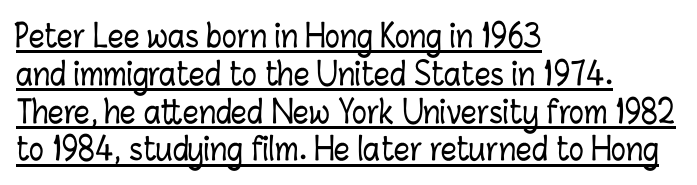
{"italic": "no", "width": "condensed", "stroke_contrast": "low", "x_height": "medium", "monospaced": "no", "underline": "yes", "align": "left", "line_spacing_ratio": 1.22, "letter_spacing": "normal", "letter_spacing_em": 0.0, "glyph_px": 31}
